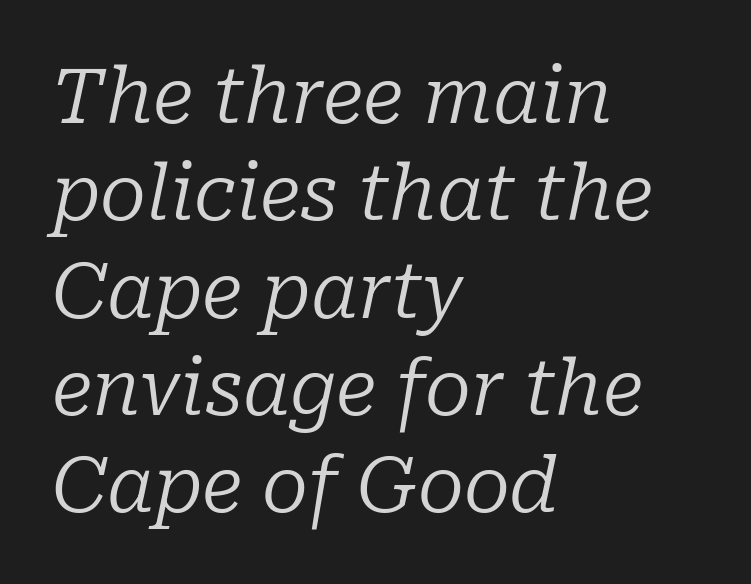
Beneath every word, the page is bare. Regarding serifs, this sample has them. The letterforms sit shoulder to shoulder at normal distance. A typesetter would call this proportional, since set widths differ per character.
